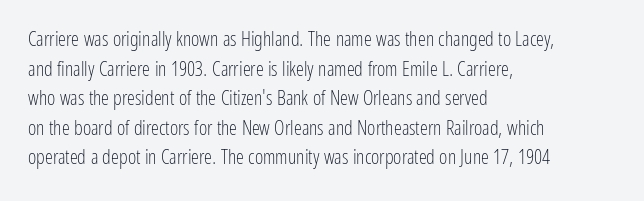
{"italic": "no", "bold": "no", "underline": "no", "align": "left", "line_spacing": "normal", "line_spacing_ratio": 1.48, "letter_spacing": "normal", "letter_spacing_em": 0.0, "glyph_px": 20}
